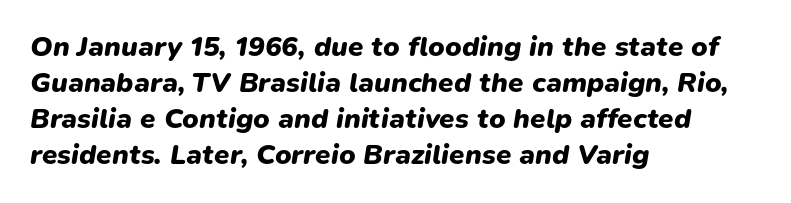
Does the leading feel generous? No, just average. This sample uses plain, unmodified letter spacing. Caption: multi-line text, flush left, ragged right. Do the characters align in a grid? No, the font is proportional. The face used here has a pronounced slope to its letters. Plenty of ink on the page — the face is bold.
